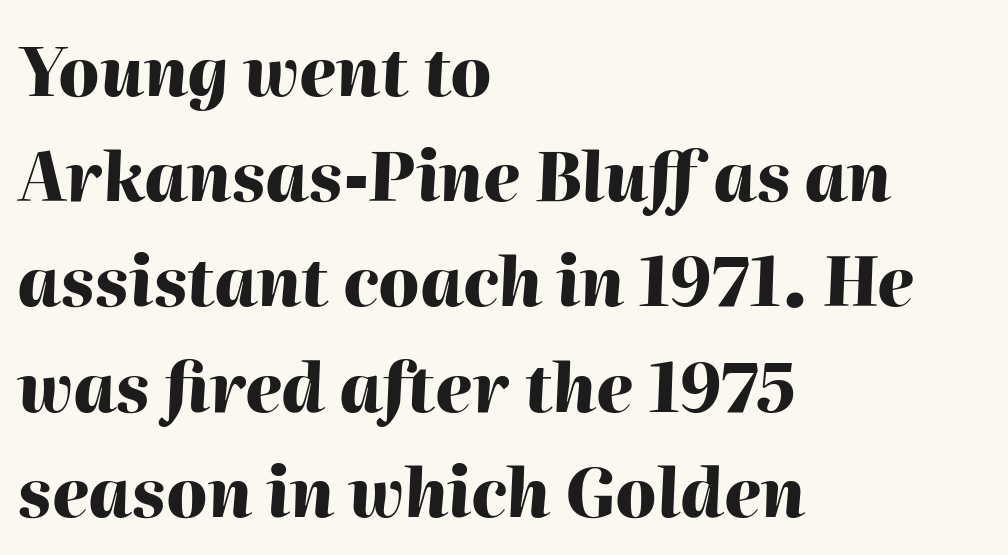
{"italic": "yes", "lean": "right", "slant_degrees": 2, "bold": "yes", "weight": "heavy", "width": "normal", "stroke_contrast": "high", "x_height": "medium", "monospaced": "no", "underline": "no", "align": "left", "line_spacing": "normal", "line_spacing_ratio": 1.57, "letter_spacing": "normal", "letter_spacing_em": 0.0, "glyph_px": 67}
